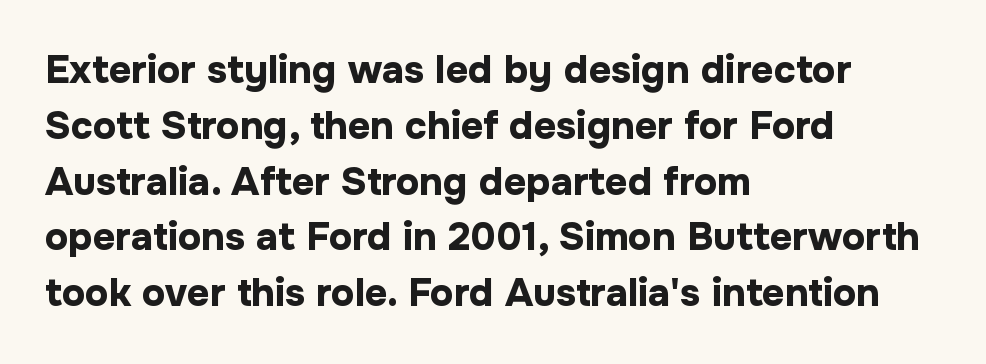
The image shows 39 px bold sans-serif type, upright; set left-aligned, normal line spacing (1.43x), normal letter spacing, not underlined; low stroke contrast and a medium x-height.
